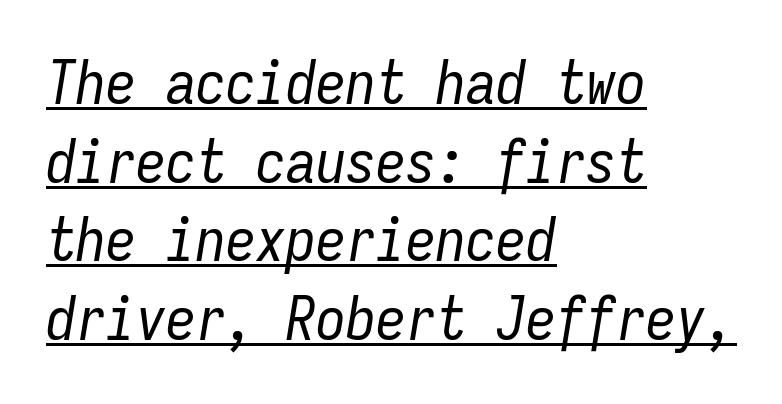
{"italic": "yes", "lean": "right", "slant_degrees": 9, "bold": "no", "weight": "regular", "width": "condensed", "stroke_contrast": "low", "x_height": "medium", "monospaced": "yes", "underline": "yes", "align": "left", "line_spacing": "normal", "line_spacing_ratio": 1.31, "letter_spacing": "normal", "letter_spacing_em": 0.0, "glyph_px": 60}
